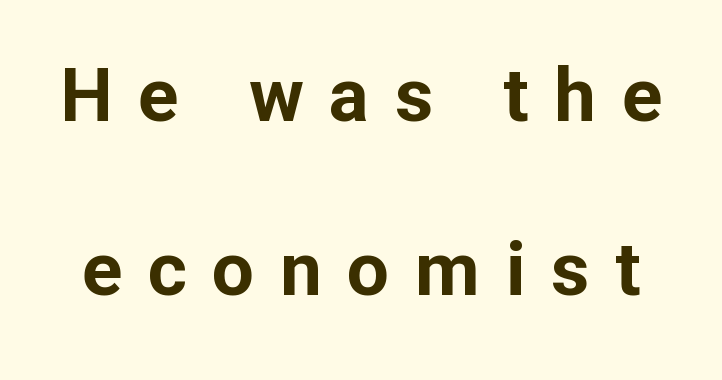
Q: Is the text bold? A: Yes.
Q: Is the text italic (slanted)? A: No, it is upright.
Q: Is the typeface a serif or a sans-serif typeface? A: Sans-serif.
Q: Is the text underlined? A: No.
Q: Is the spacing between letters normal or unusually wide? A: Unusually wide.
Q: Is the spacing between lines tight, normal or loose? A: Loose.
Q: Width (condensed, normal, or wide)? A: Normal.
Q: Stroke contrast? A: Low.
Q: x-height? A: Medium.
Q: Monospaced? A: No.
